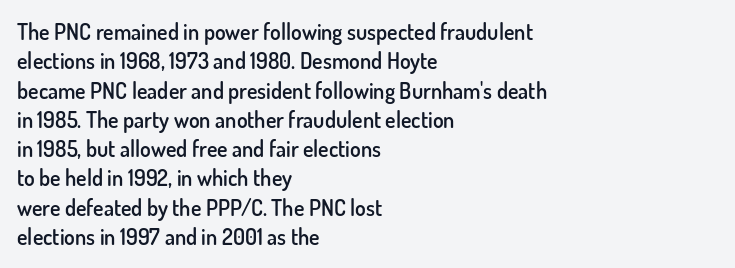
The image shows 22 px text type, upright; set left-aligned, normal line spacing (1.33x), normal letter spacing, not underlined.
